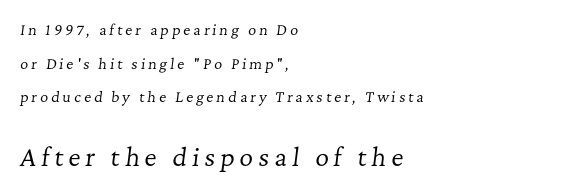
Q: Is the text bold? A: No.
Q: Is the text italic (slanted)? A: Yes, it leans right by about 7 degrees.
Q: Is the text underlined? A: No.
Q: How is the paragraph aligned? A: Left-aligned.
Q: Is the spacing between letters normal or unusually wide? A: Unusually wide.
Q: Is the spacing between lines tight, normal or loose? A: Loose.
Q: Which block of text is set in a larger size, the first (top) or the second (bottom)? A: The second (bottom) one.
